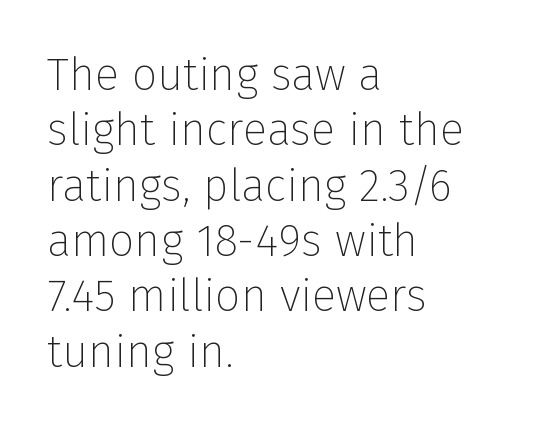
The image shows 45 px thin sans-serif type, upright; set left-aligned, line spacing 1.23x, normal letter spacing, not underlined; low stroke contrast and a medium x-height.
